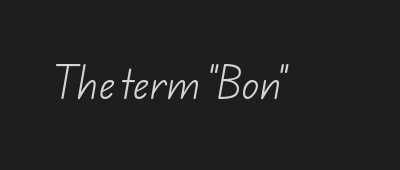
The image shows 35 px light sans-serif type; set normal letter spacing, not underlined; low stroke contrast and a small x-height.
